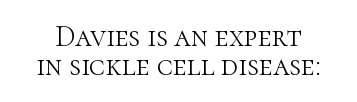
{"serif": "yes", "italic": "no", "bold": "no", "weight": "light", "width": "normal", "stroke_contrast": "high", "x_height": "medium", "monospaced": "no", "underline": "no", "line_spacing": "tight", "line_spacing_ratio": 0.96, "letter_spacing": "normal", "letter_spacing_em": 0.0, "glyph_px": 30}
